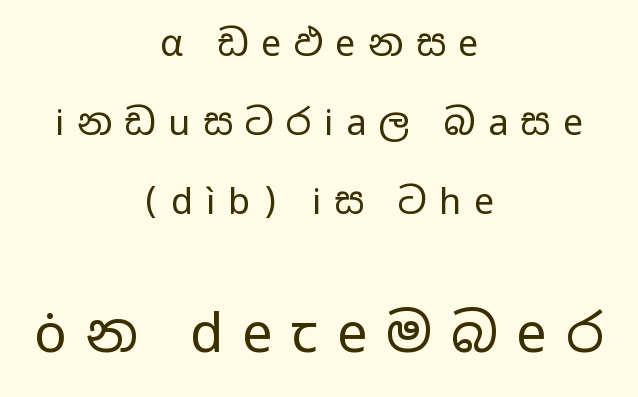
{"serif": "no", "italic": "no", "bold": "no", "weight": "regular", "width": "wide", "stroke_contrast": "low", "x_height": "medium", "monospaced": "no", "underline": "no", "align": "center", "line_spacing": "loose", "line_spacing_ratio": 2.19, "letter_spacing": "wide", "letter_spacing_em": 0.35, "larger_block": "second", "size_ratio": 1.5, "glyph_px": 54}
